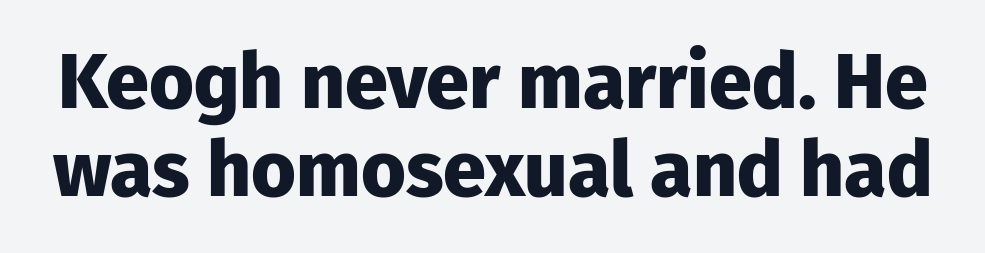
The specimen omits any rule beneath the text block's lines. Vertical strokes here are truly vertical. The rendering shows plain stroke endings on the letterforms — a sans-serif design. A typesetter would call this leading minimal, almost set solid. Looks like regular typesetting: each glyph gets only the width it needs. The line texture is even and compact thanks to regular tracking.
